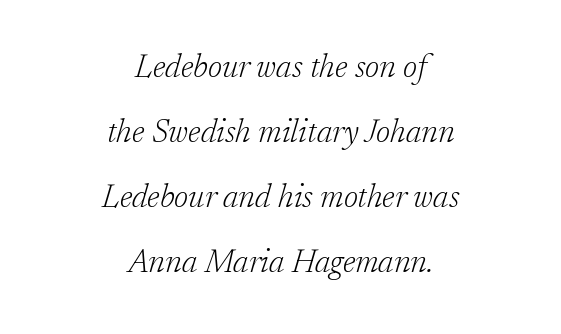
Q: Is the text bold? A: No.
Q: Is the text italic (slanted)? A: Yes, it leans right by about 17 degrees.
Q: Is the typeface a serif or a sans-serif typeface? A: Serif.
Q: Is the text underlined? A: No.
Q: How is the paragraph aligned? A: Centered.
Q: Is the spacing between letters normal or unusually wide? A: Normal.
Q: Is the spacing between lines tight, normal or loose? A: Loose.
Q: Width (condensed, normal, or wide)? A: Normal.
Q: Stroke contrast? A: Low.
Q: x-height? A: Medium.
Q: Monospaced? A: No.
